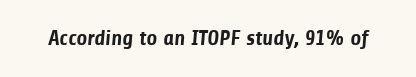
The image shows 21 px bold type; set normal letter spacing, not underlined.
